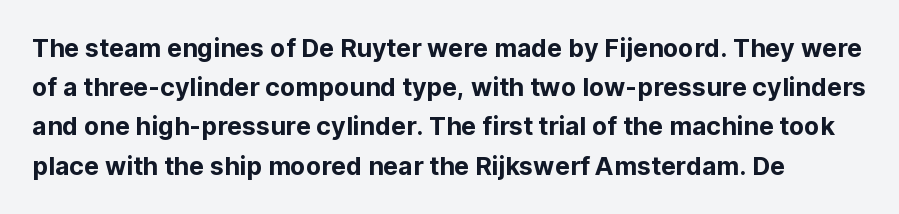
{"italic": "no", "underline": "no", "line_spacing": "normal", "line_spacing_ratio": 1.57, "letter_spacing": "normal", "letter_spacing_em": 0.0, "glyph_px": 25}
